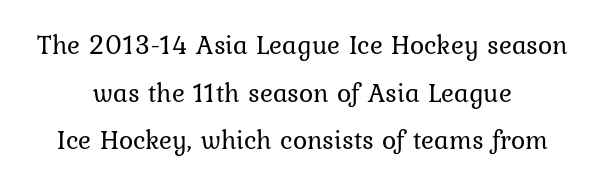
The image shows 27 px text type, upright; set centered, line spacing 1.76x, normal letter spacing, not underlined.
